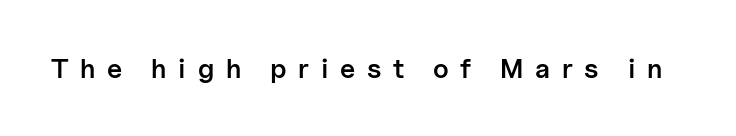
The image shows 27 px text type, upright; set unusually wide letter spacing (+0.43 em), not underlined.
